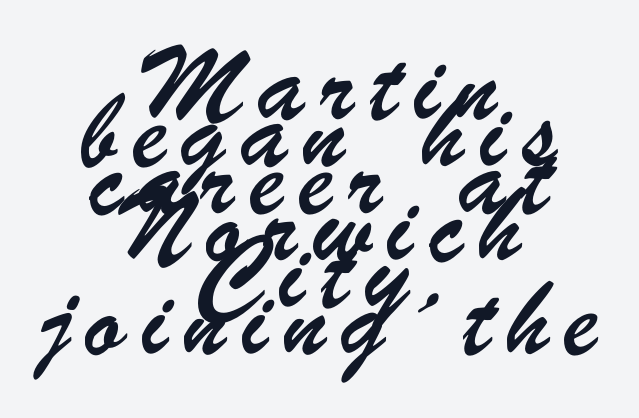
Q: Is the typeface a serif or a sans-serif typeface? A: Sans-serif.
Q: Is the text underlined? A: No.
Q: How is the paragraph aligned? A: Centered.
Q: Is the spacing between letters normal or unusually wide? A: Unusually wide.
Q: Is the spacing between lines tight, normal or loose? A: Tight.
Q: Width (condensed, normal, or wide)? A: Condensed.
Q: Stroke contrast? A: Low.
Q: x-height? A: Small.
Q: Monospaced? A: No.
